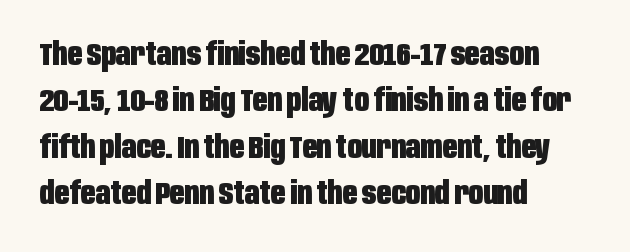
{"serif": "no", "italic": "no", "bold": "yes", "weight": "heavy", "width": "condensed", "stroke_contrast": "low", "x_height": "large", "monospaced": "no", "underline": "no", "align": "left", "line_spacing": "normal", "line_spacing_ratio": 1.45, "letter_spacing": "normal", "letter_spacing_em": 0.0, "glyph_px": 32}
